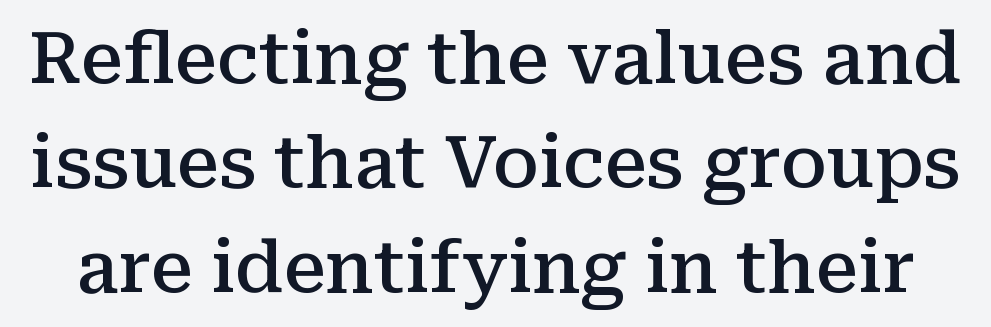
Q: Is the text bold? A: Semi-bold.
Q: Is the text italic (slanted)? A: No, it is upright.
Q: Is the typeface a serif or a sans-serif typeface? A: Serif.
Q: Is the text underlined? A: No.
Q: Is the spacing between letters normal or unusually wide? A: Normal.
Q: Is the spacing between lines tight, normal or loose? A: Normal.
Q: Width (condensed, normal, or wide)? A: Normal.
Q: Stroke contrast? A: Medium.
Q: x-height? A: Medium.
Q: Monospaced? A: No.
